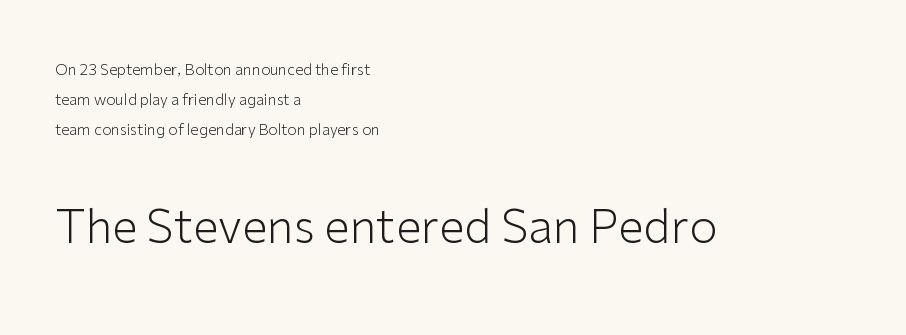
Q: Is the text bold? A: No.
Q: Is the text italic (slanted)? A: No, it is upright.
Q: Is the typeface a serif or a sans-serif typeface? A: Sans-serif.
Q: Is the text underlined? A: No.
Q: How is the paragraph aligned? A: Left-aligned.
Q: Is the spacing between letters normal or unusually wide? A: Normal.
Q: Is the spacing between lines tight, normal or loose? A: Loose.
Q: Which block of text is set in a larger size, the first (top) or the second (bottom)? A: The second (bottom) one.
Q: Width (condensed, normal, or wide)? A: Normal.
Q: Stroke contrast? A: Low.
Q: x-height? A: Medium.
Q: Monospaced? A: No.
